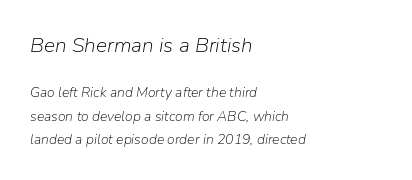
{"italic": "yes", "lean": "right", "slant_degrees": 9, "bold": "no", "underline": "no", "align": "left", "line_spacing": "normal", "line_spacing_ratio": 1.68, "letter_spacing": "normal", "letter_spacing_em": 0.0, "larger_block": "first", "size_ratio": 1.5, "glyph_px": 21}
